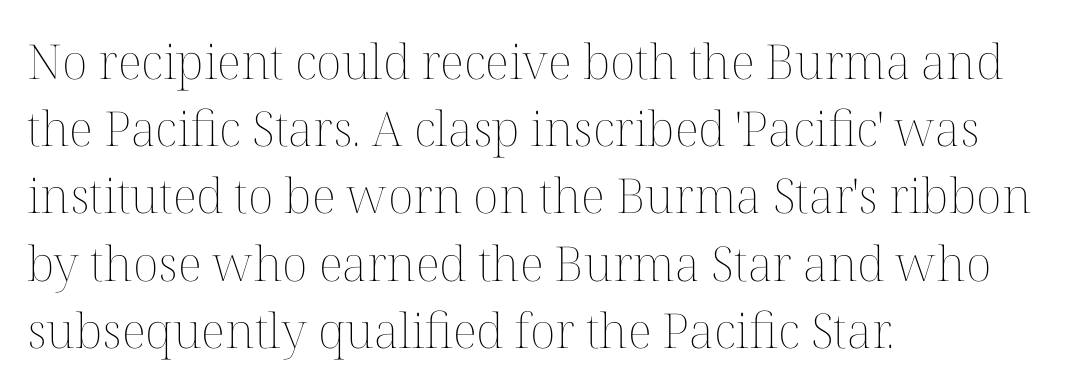
The image shows 48 px thin type, upright; set left-aligned, normal line spacing (1.4x), normal letter spacing, not underlined; medium stroke contrast and a medium x-height.
